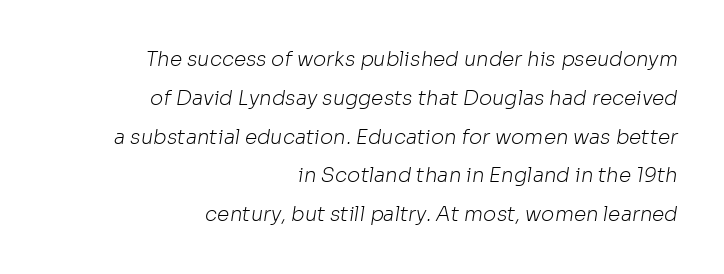
{"bold": "no", "underline": "no", "align": "right", "line_spacing": "loose", "line_spacing_ratio": 1.94, "letter_spacing": "normal", "letter_spacing_em": 0.0, "glyph_px": 20}
